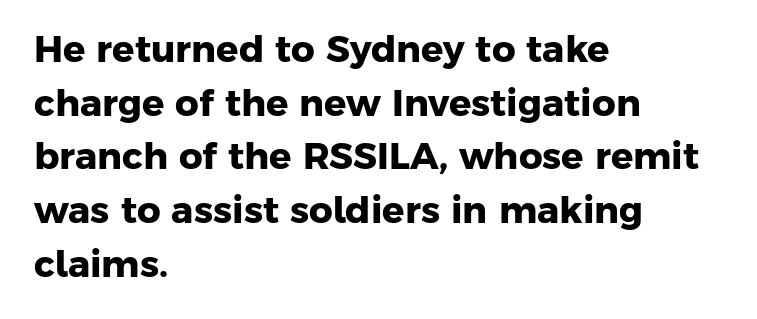
Summary of weight: heavy, a full bold. The rendering uses natural spacing where letterforms have individual widths. How are the letters spaced? Ordinarily, with no added tracking. The area under the type is left untouched. Is the block centered? No — it sits flush against the left margin. Evenly set lines give the paragraph a standard silhouette.
